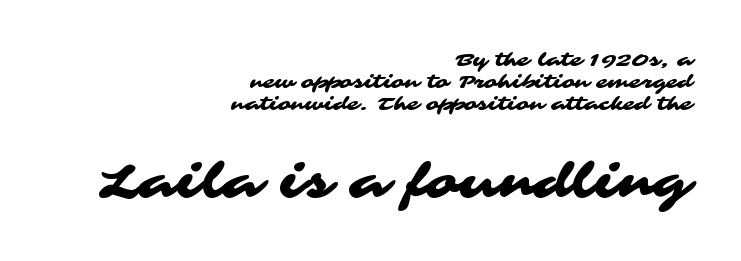
{"serif": "no", "width": "wide", "stroke_contrast": "medium", "x_height": "medium", "monospaced": "no", "underline": "no", "align": "right", "line_spacing": "tight", "line_spacing_ratio": 1.15, "letter_spacing": "normal", "letter_spacing_em": 0.0, "larger_block": "second", "size_ratio": 2.53, "glyph_px": 48}
